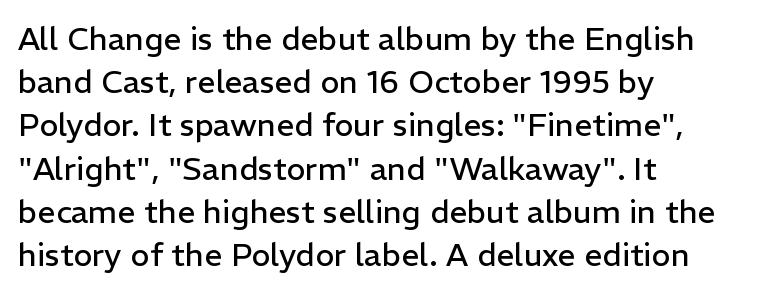
Q: Is the text bold? A: No.
Q: Is the text italic (slanted)? A: No, it is upright.
Q: Is the typeface a serif or a sans-serif typeface? A: Sans-serif.
Q: Is the text underlined? A: No.
Q: How is the paragraph aligned? A: Left-aligned.
Q: Is the spacing between letters normal or unusually wide? A: Normal.
Q: Is the spacing between lines tight, normal or loose? A: Normal.
Q: Width (condensed, normal, or wide)? A: Normal.
Q: Stroke contrast? A: Low.
Q: x-height? A: Medium.
Q: Monospaced? A: No.
